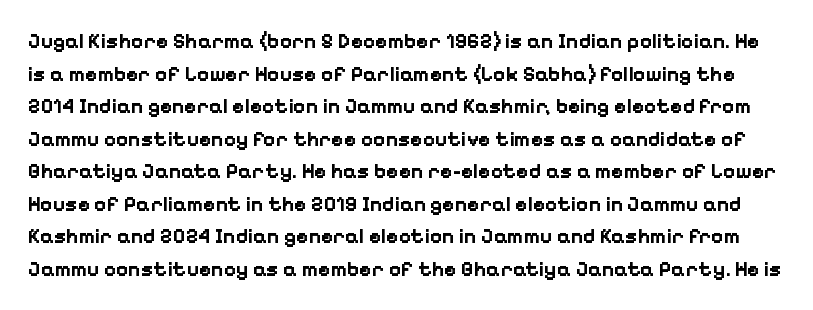
Q: Is the text bold? A: Yes.
Q: Is the text italic (slanted)? A: No, it is upright.
Q: Is the text underlined? A: No.
Q: Is the spacing between letters normal or unusually wide? A: Normal.
Q: Is the spacing between lines tight, normal or loose? A: Normal.
